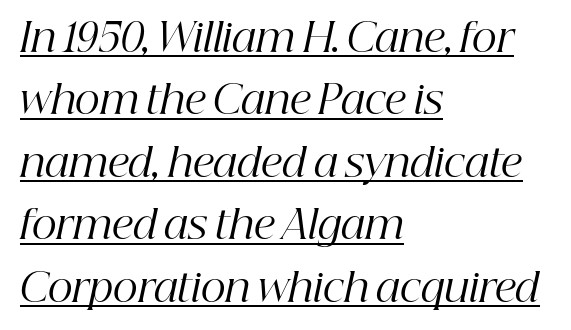
{"serif": "yes", "italic": "yes", "lean": "right", "slant_degrees": 12, "bold": "no", "weight": "regular", "width": "normal", "stroke_contrast": "high", "x_height": "medium", "monospaced": "no", "underline": "yes", "align": "left", "line_spacing": "normal", "line_spacing_ratio": 1.6, "letter_spacing": "normal", "letter_spacing_em": 0.0, "glyph_px": 39}
